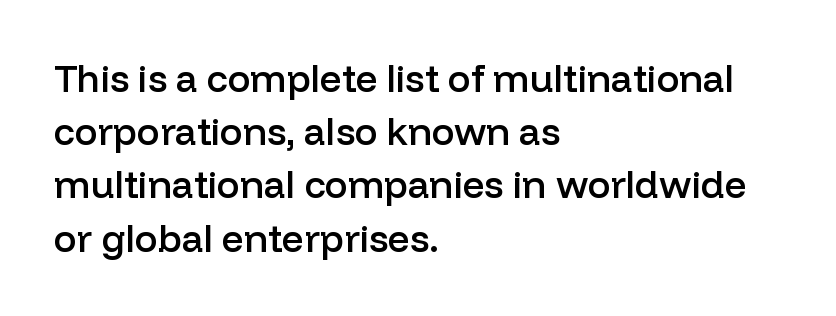
The image shows 38 px semibold sans-serif type, upright; set left-aligned, normal line spacing (1.4x), normal letter spacing, not underlined; low stroke contrast and a medium x-height.
